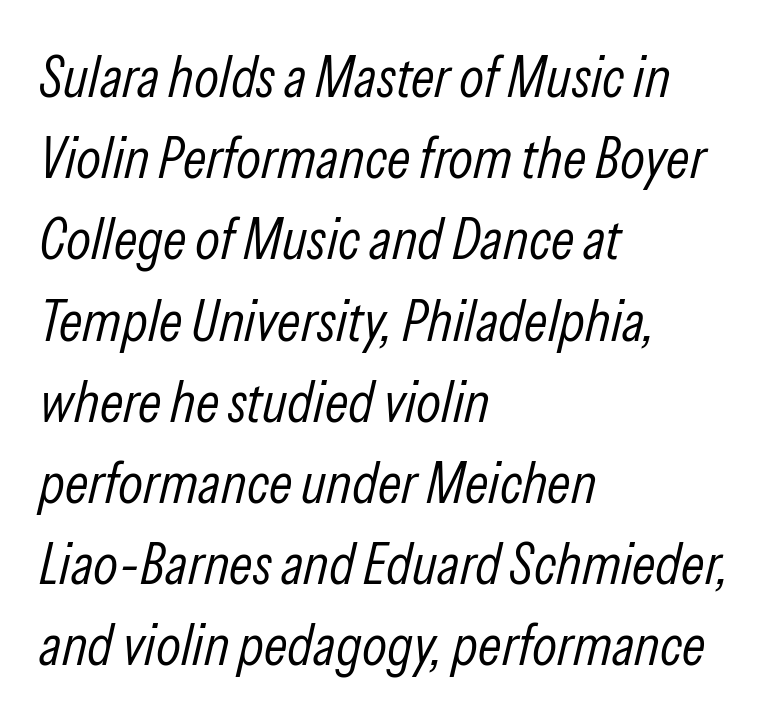
{"italic": "yes", "lean": "right", "slant_degrees": 13, "bold": "no", "weight": "light", "width": "condensed", "stroke_contrast": "low", "x_height": "medium", "monospaced": "no", "underline": "no", "align": "left", "line_spacing": "normal", "line_spacing_ratio": 1.4, "letter_spacing": "normal", "letter_spacing_em": 0.0, "glyph_px": 58}
